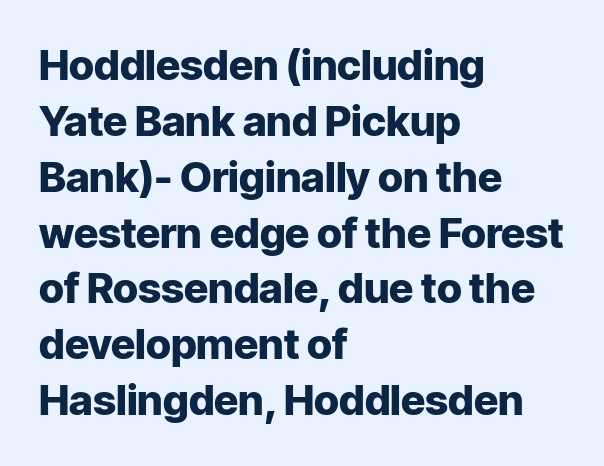
Q: Is the text bold? A: Yes.
Q: Is the text italic (slanted)? A: No, it is upright.
Q: Is the typeface a serif or a sans-serif typeface? A: Sans-serif.
Q: Is the text underlined? A: No.
Q: How is the paragraph aligned? A: Left-aligned.
Q: Is the spacing between letters normal or unusually wide? A: Normal.
Q: Is the spacing between lines tight, normal or loose? A: Normal.
Q: Width (condensed, normal, or wide)? A: Normal.
Q: Stroke contrast? A: Low.
Q: x-height? A: Medium.
Q: Monospaced? A: No.
